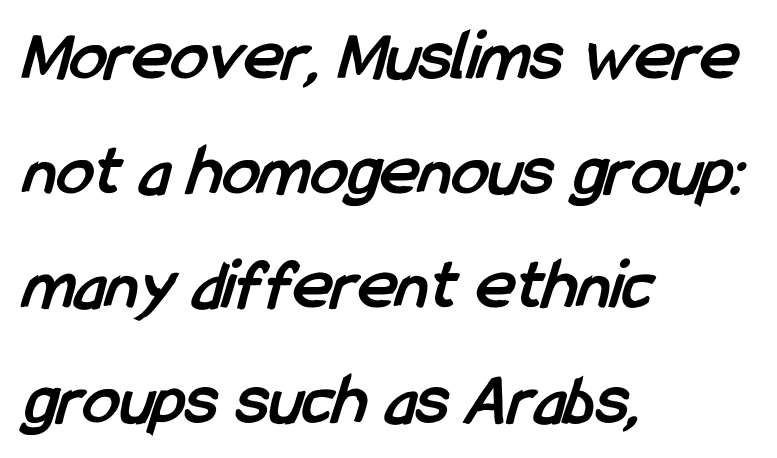
The image shows 74 px semibold, condensed sans-serif type; set left-aligned, normal line spacing (1.55x), normal letter spacing, not underlined; low stroke contrast and a medium x-height.
